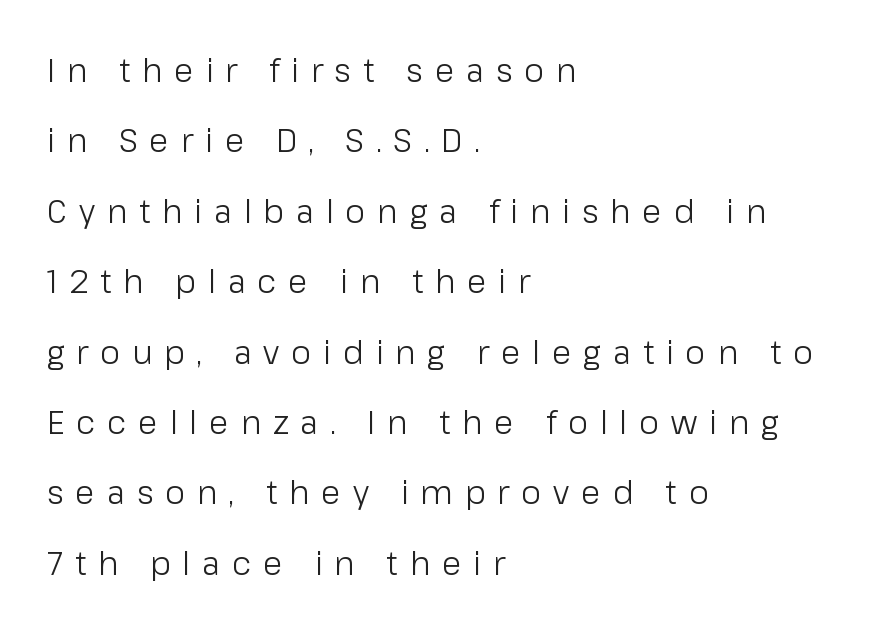
The image shows 32 px light sans-serif type, upright; set left-aligned, loose line spacing (2.2x), unusually wide letter spacing (+0.37 em), not underlined; low stroke contrast and a medium x-height.
